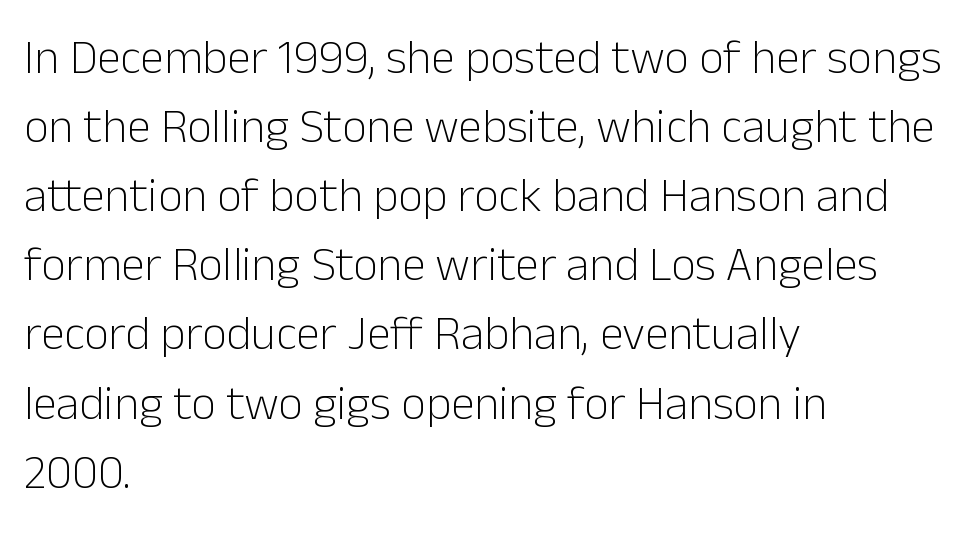
{"serif": "no", "italic": "no", "bold": "no", "weight": "light", "width": "normal", "stroke_contrast": "low", "x_height": "medium", "monospaced": "no", "underline": "no", "align": "left", "line_spacing": "normal", "line_spacing_ratio": 1.44, "letter_spacing": "normal", "letter_spacing_em": 0.0, "glyph_px": 48}
